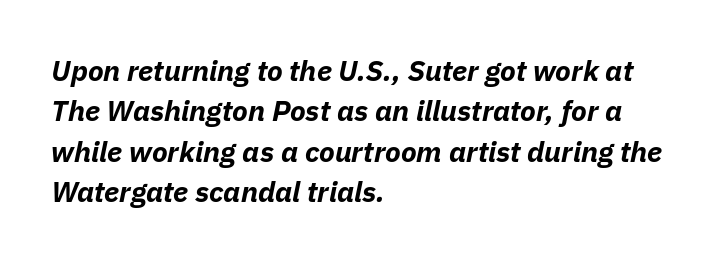
The image shows 29 px bold type, italic (leaning right); set left-aligned, normal line spacing (1.39x), normal letter spacing, not underlined; low stroke contrast and a medium x-height.
